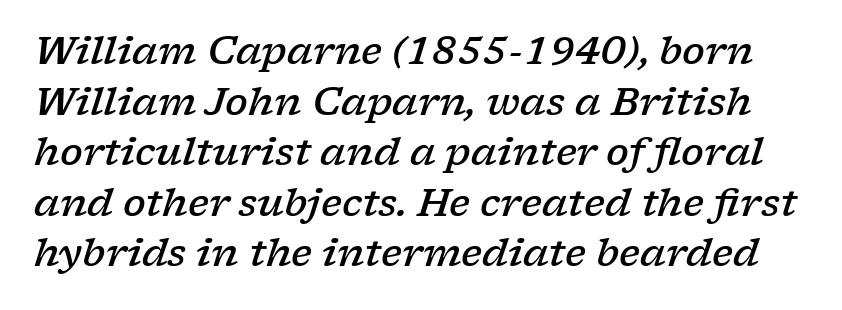
{"serif": "yes", "italic": "yes", "lean": "right", "slant_degrees": 17, "bold": "semi", "weight": "semibold", "width": "wide", "stroke_contrast": "low", "x_height": "medium", "monospaced": "no", "underline": "no", "line_spacing": "normal", "line_spacing_ratio": 1.33, "letter_spacing": "normal", "letter_spacing_em": 0.0, "glyph_px": 38}
